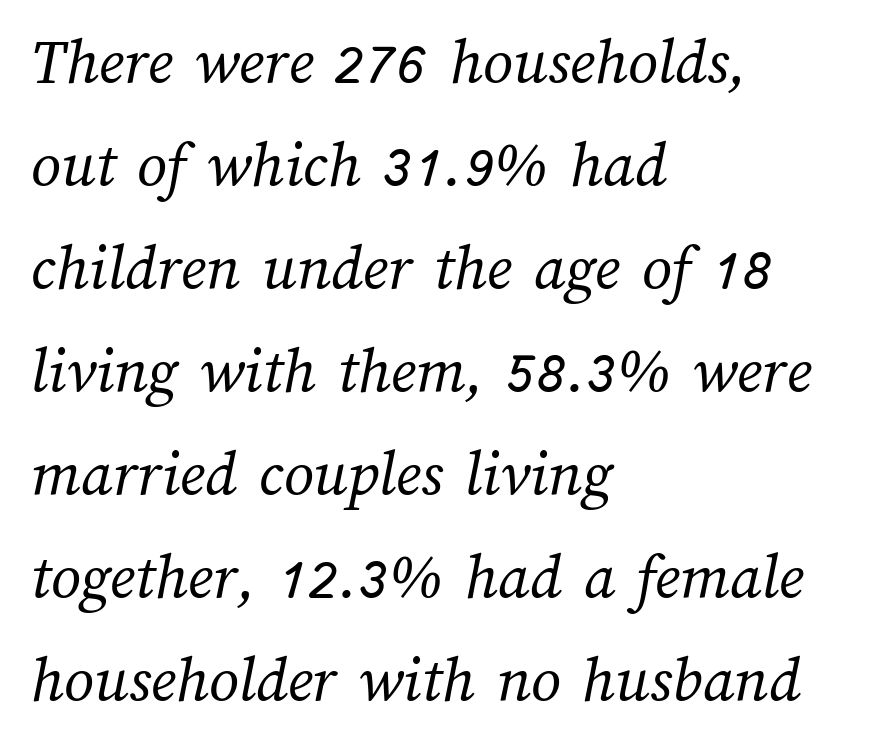
Notice how the passage keeps a crisp vertical edge on the left only. Each letter keeps its own natural width here, so spacing adapts to shape. Evenly set lines give the paragraph a standard silhouette. Descender tails drop into unmarked territory. What stands out about the letter spacing? Nothing — it is the standard amount. Is the stroke heavy? The answer is a plain regular-or-lighter.
